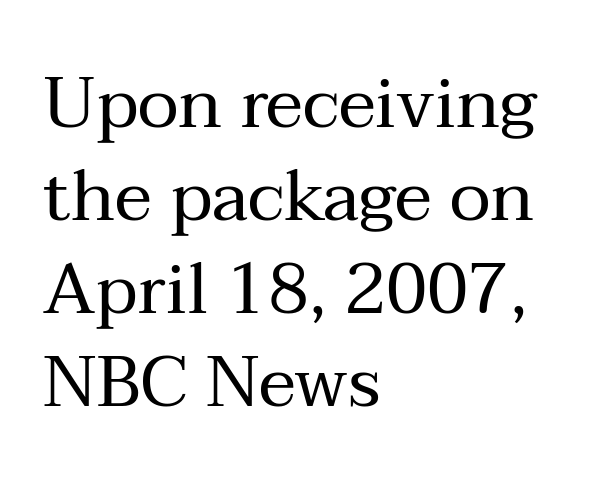
The image shows 71 px regular-weight serif type, upright; set left-aligned, normal line spacing (1.31x), normal letter spacing, not underlined; medium stroke contrast and a medium x-height.
